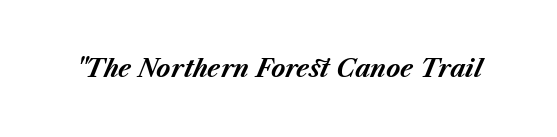
The font's italic variant was chosen for this text. The rendering uses a bold face; every stroke is thick and dark. Default kerning and tracking; the words read as compact shapes. Descender tails drop into unmarked territory.
